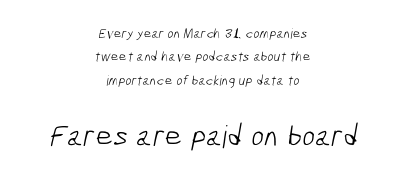
The image shows 31 px light, condensed sans-serif type; set centered, normal line spacing (1.67x), normal letter spacing, not underlined; the second (bottom) block is 2.21x larger; low stroke contrast and a medium x-height.
